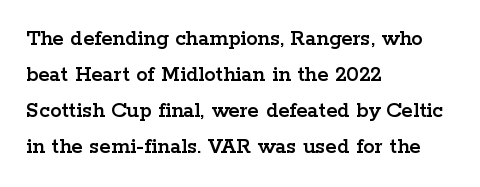
The image shows 23 px text type, upright; set left-aligned, normal line spacing (1.56x), normal letter spacing, not underlined.
